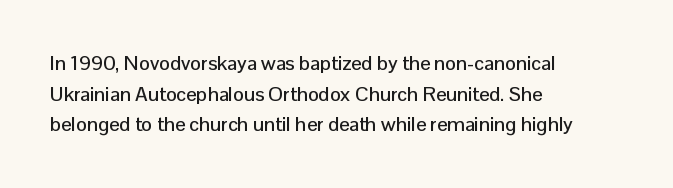
Posture: upright roman. Where is the straight margin? On the left. The passage shown stacks its lines at a standard gap. The passage shown is not underscored anywhere. The tracking reads as untouched default to a designer's eye.
